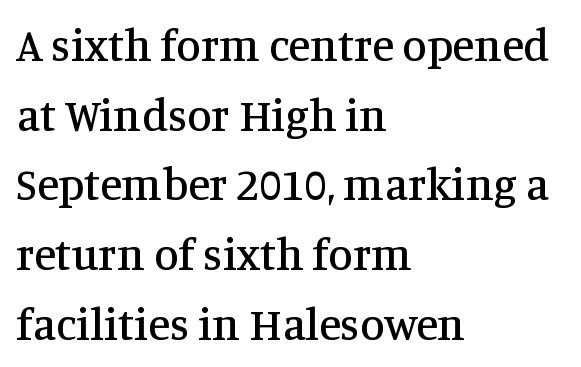
{"serif": "yes", "italic": "no", "width": "normal", "stroke_contrast": "medium", "x_height": "large", "monospaced": "no", "underline": "no", "align": "left", "line_spacing": "normal", "line_spacing_ratio": 1.55, "letter_spacing": "normal", "letter_spacing_em": 0.0, "glyph_px": 45}
